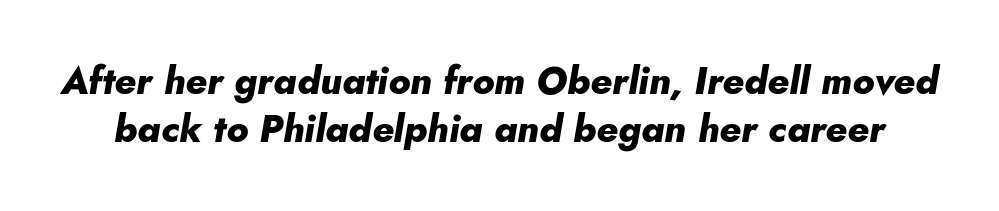
Standard letterfit; no display-style spreading of the glyphs. Bare-footed words on every line. The passage shown is typed in a proportional face where columns would drift. The axis of the letterforms is tilted away from vertical. Whoever set this chose a conventional vertical rhythm.
